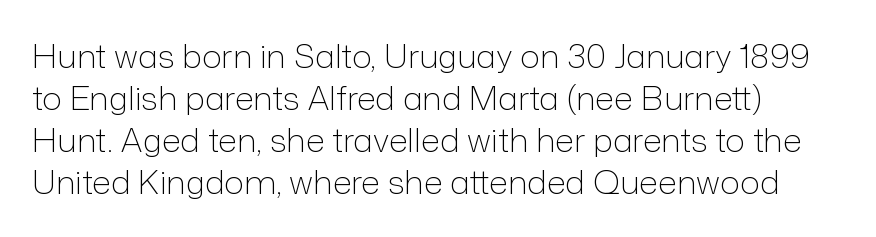
Type style note: lacks serifs. Evenly set lines give the paragraph a standard silhouette. The string is rendered with underlining switched off. Does extra space separate the letters? No, they use regular spacing. In CSS terms this would be text-align: left. Ascenders rise straight up at ninety degrees.
